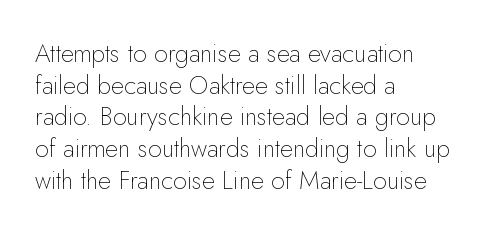
{"italic": "no", "bold": "no", "underline": "no", "align": "left", "line_spacing": "normal", "line_spacing_ratio": 1.27, "letter_spacing": "normal", "letter_spacing_em": 0.0, "glyph_px": 25}
